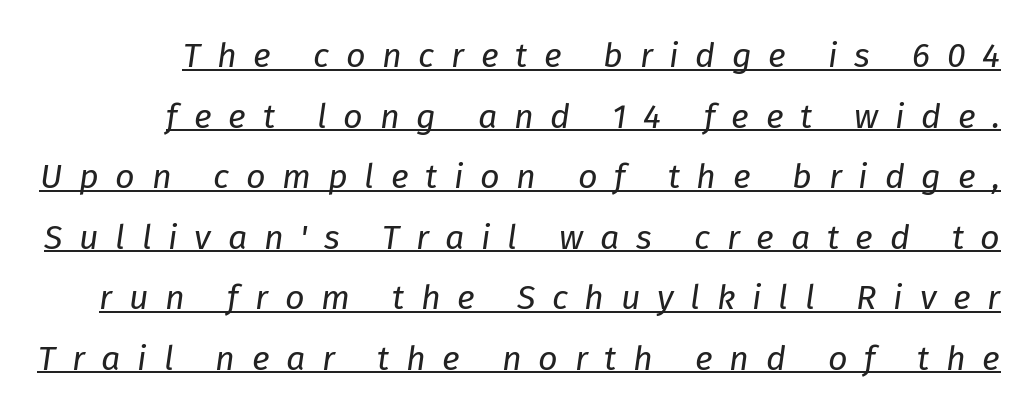
A quiet, ordinary-to-light weight characterises the typeface. Every word sits above its own underline. The glyphs look as if they've been sheared to an angle. Think of a printed novel: that variable character pitch is what you see here.
